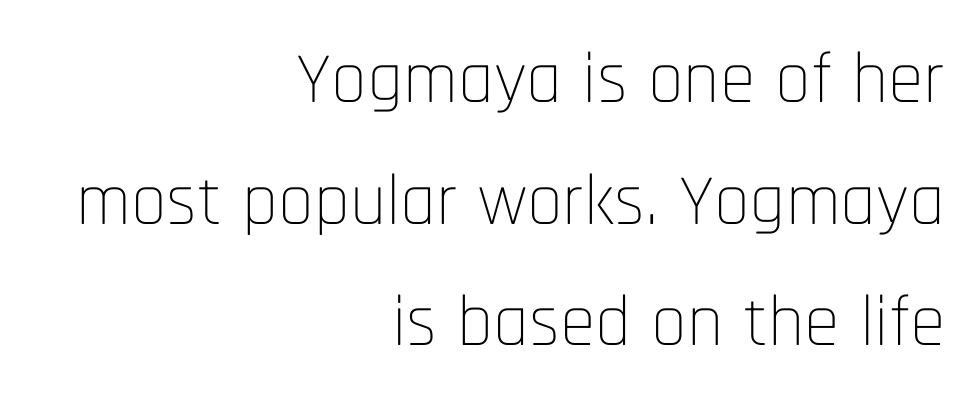
The image shows 72 px thin, condensed sans-serif type, upright; set right-aligned, normal line spacing (1.69x), normal letter spacing, not underlined; low stroke contrast and a large x-height.
